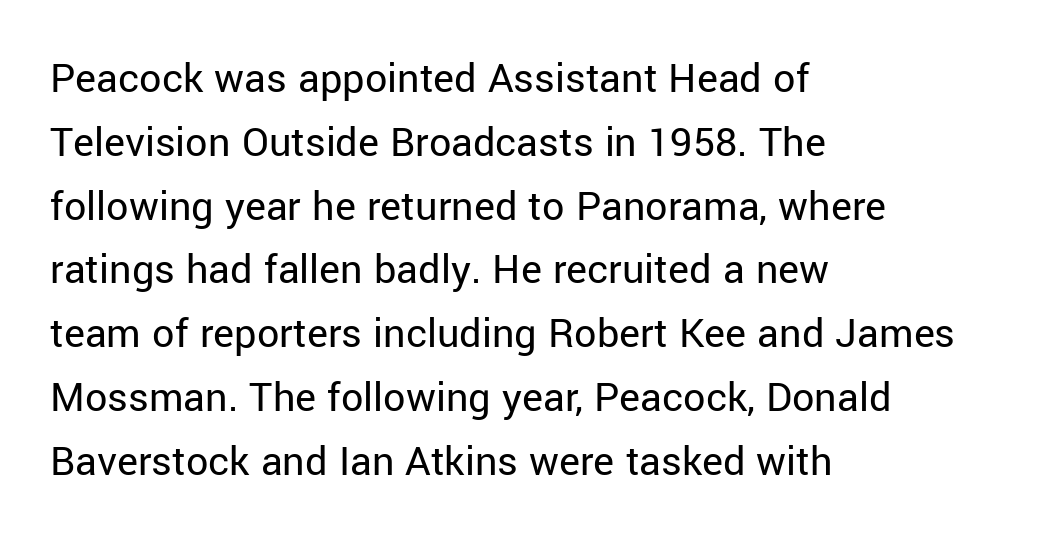
{"serif": "no", "italic": "no", "bold": "no", "weight": "regular", "width": "normal", "stroke_contrast": "low", "x_height": "medium", "monospaced": "no", "underline": "no", "align": "left", "line_spacing": "normal", "line_spacing_ratio": 1.45, "letter_spacing": "normal", "letter_spacing_em": 0.0, "glyph_px": 44}
